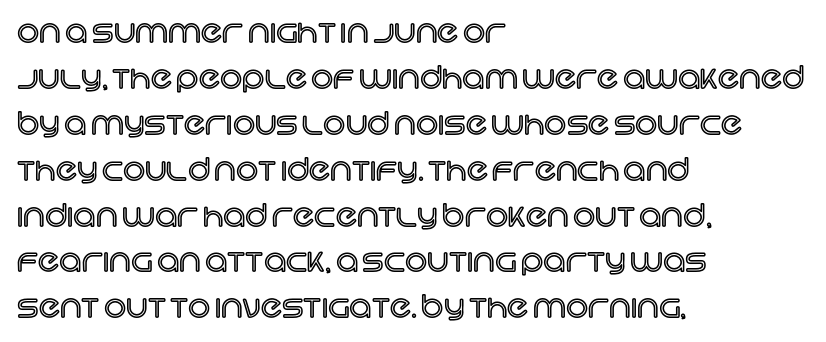
The letters sit at their default tracking, neither squeezed nor spread. The setting favours the left margin, as ordinary paragraphs usually do. The passage shown is typed in a proportional face where columns would drift. Every character sits straight up, as roman type does.
